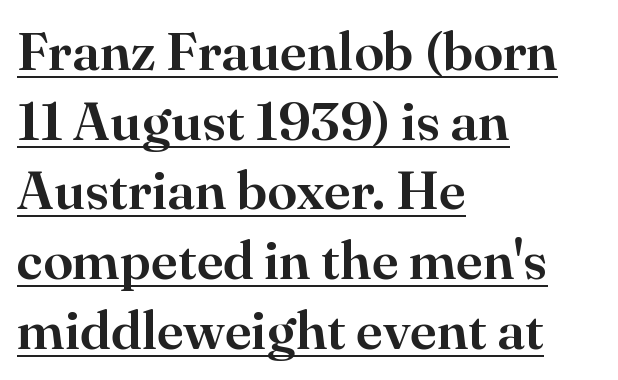
{"serif": "yes", "italic": "no", "width": "normal", "stroke_contrast": "high", "x_height": "small", "monospaced": "no", "underline": "yes", "align": "left", "line_spacing": "normal", "line_spacing_ratio": 1.29, "letter_spacing": "normal", "letter_spacing_em": 0.0, "glyph_px": 54}
